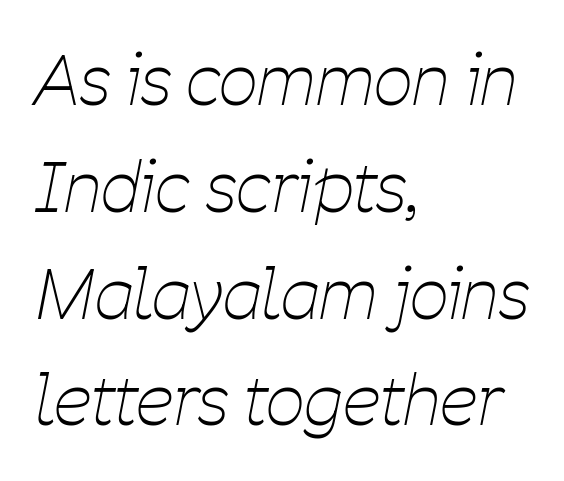
The image shows 68 px thin, condensed type, italic (leaning right); set left-aligned, normal line spacing (1.57x), normal letter spacing, not underlined; low stroke contrast and a medium x-height.
